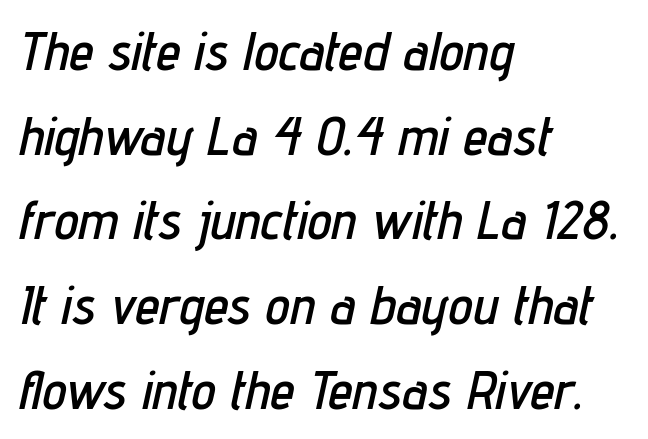
Q: Is the text italic (slanted)? A: Yes, it leans right by about 12 degrees.
Q: Is the text underlined? A: No.
Q: How is the paragraph aligned? A: Left-aligned.
Q: Is the spacing between letters normal or unusually wide? A: Normal.
Q: Is the spacing between lines tight, normal or loose? A: Normal.
Q: Width (condensed, normal, or wide)? A: Condensed.
Q: Stroke contrast? A: Low.
Q: x-height? A: Medium.
Q: Monospaced? A: No.
